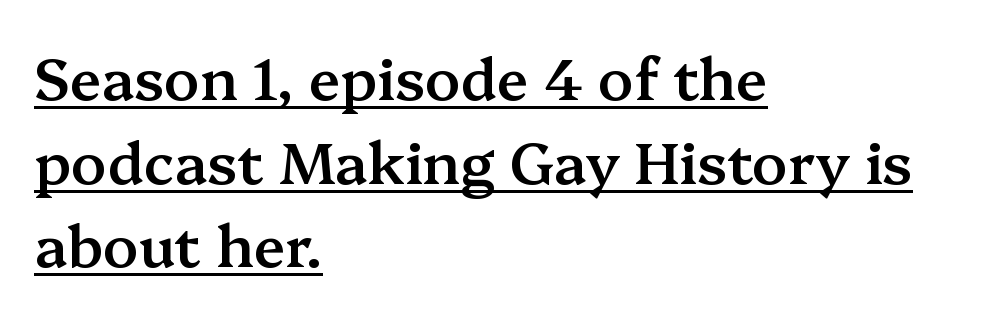
Q: Is the text bold? A: Semi-bold.
Q: Is the text italic (slanted)? A: No, it is upright.
Q: Is the typeface a serif or a sans-serif typeface? A: Serif.
Q: Is the text underlined? A: Yes.
Q: How is the paragraph aligned? A: Left-aligned.
Q: Is the spacing between letters normal or unusually wide? A: Normal.
Q: Is the spacing between lines tight, normal or loose? A: Normal.
Q: Width (condensed, normal, or wide)? A: Normal.
Q: Stroke contrast? A: Medium.
Q: x-height? A: Medium.
Q: Monospaced? A: No.
